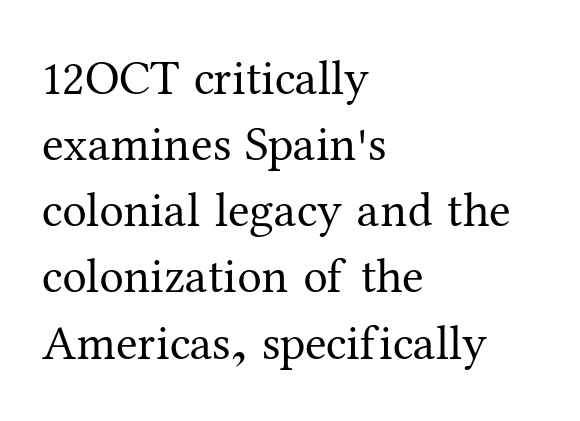
Q: Is the text bold? A: No.
Q: Is the text italic (slanted)? A: No, it is upright.
Q: Is the typeface a serif or a sans-serif typeface? A: Serif.
Q: Is the text underlined? A: No.
Q: How is the paragraph aligned? A: Left-aligned.
Q: Is the spacing between letters normal or unusually wide? A: Normal.
Q: Is the spacing between lines tight, normal or loose? A: Normal.
Q: Width (condensed, normal, or wide)? A: Normal.
Q: Stroke contrast? A: Medium.
Q: x-height? A: Medium.
Q: Monospaced? A: No.
